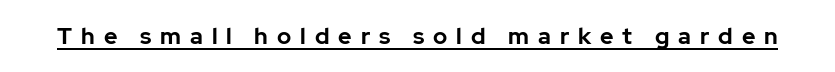
The image shows 23 px bold type, upright; set unusually wide letter spacing (+0.39 em), underlined.
